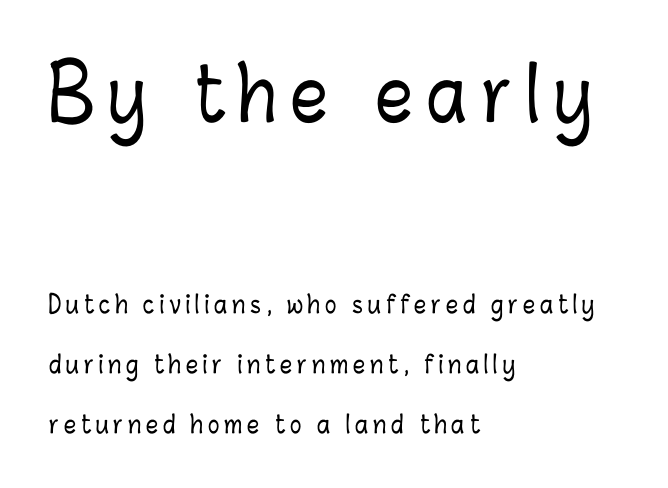
The image shows 73 px condensed type, upright; set left-aligned, loose line spacing (2.49x), unusually wide letter spacing (+0.2 em), not underlined; the first (top) block is 3.04x larger; low stroke contrast and a medium x-height.
